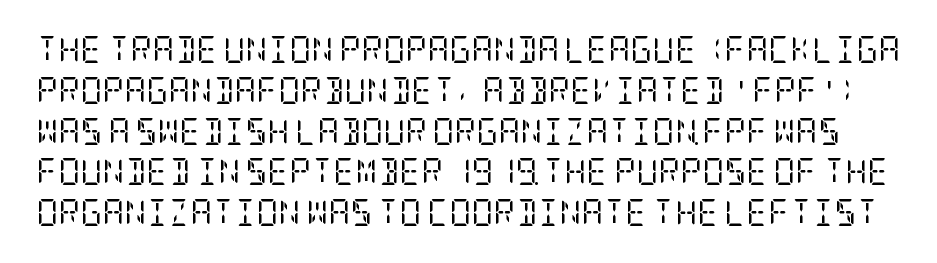
The type sits square on the baseline with zero lean. Look at the tracking — it's just the regular setting, nothing added. The glyphs are unaccompanied by any horizontal stroke below them. Heaviness? Minimal to ordinary, like unemphasized prose. Evenly set lines give the paragraph a standard silhouette.
